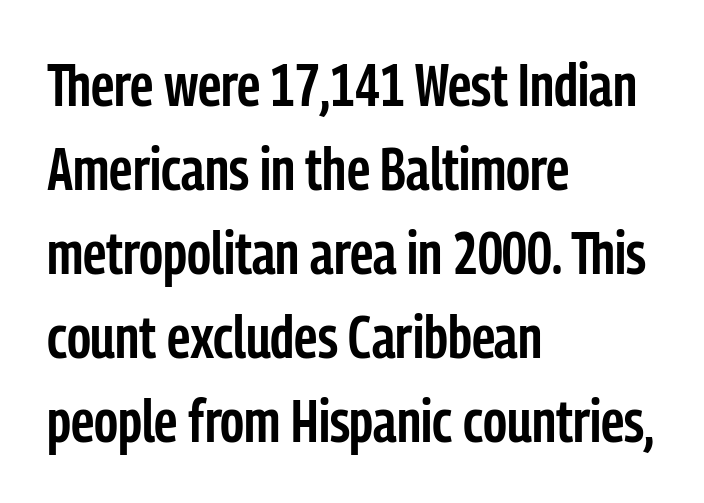
{"serif": "no", "italic": "no", "bold": "semi", "weight": "semibold", "width": "condensed", "stroke_contrast": "low", "x_height": "medium", "monospaced": "no", "underline": "no", "align": "left", "line_spacing": "normal", "line_spacing_ratio": 1.4, "letter_spacing": "normal", "letter_spacing_em": 0.0, "glyph_px": 60}
